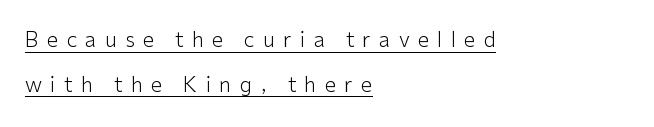
The image shows 21 px text type, upright; set left-aligned, loose line spacing (2.13x), unusually wide letter spacing (+0.39 em), underlined.
